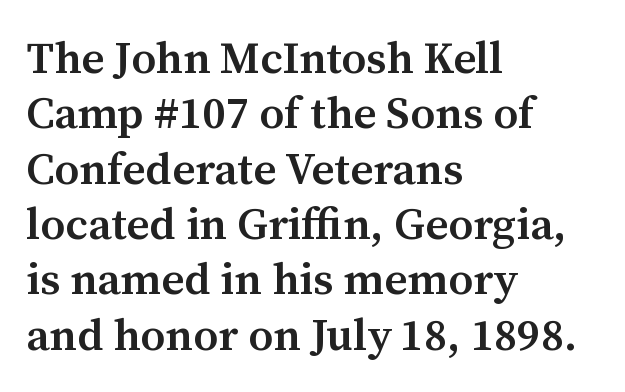
The image shows 45 px semibold serif type, upright; set left-aligned, line spacing 1.23x, normal letter spacing, not underlined; medium stroke contrast and a medium x-height.
